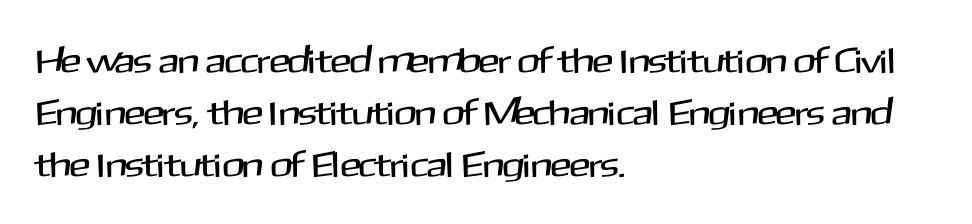
Q: Is the text italic (slanted)? A: No, it is upright.
Q: Is the typeface a serif or a sans-serif typeface? A: Sans-serif.
Q: Is the text underlined? A: No.
Q: How is the paragraph aligned? A: Left-aligned.
Q: Is the spacing between letters normal or unusually wide? A: Normal.
Q: Is the spacing between lines tight, normal or loose? A: Normal.
Q: Width (condensed, normal, or wide)? A: Normal.
Q: Stroke contrast? A: Medium.
Q: x-height? A: Medium.
Q: Monospaced? A: No.
